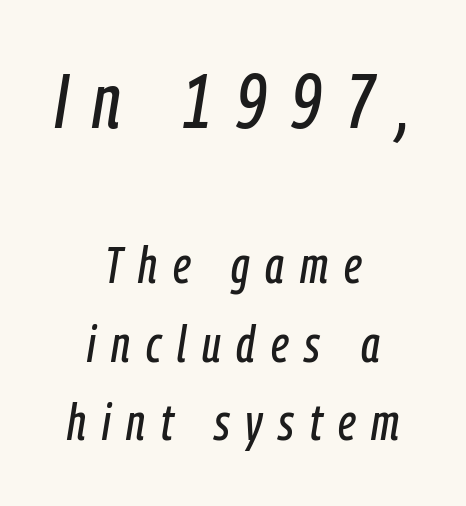
{"italic": "yes", "lean": "right", "slant_degrees": 9, "width": "condensed", "stroke_contrast": "low", "x_height": "medium", "monospaced": "no", "underline": "no", "align": "center", "line_spacing": "normal", "line_spacing_ratio": 1.54, "letter_spacing": "wide", "letter_spacing_em": 0.31, "larger_block": "first", "size_ratio": 1.51, "glyph_px": 77}
